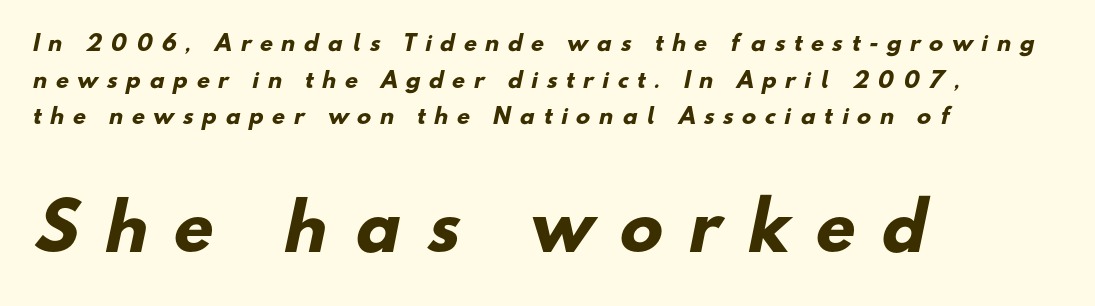
Q: Is the text bold? A: Yes.
Q: Is the typeface a serif or a sans-serif typeface? A: Sans-serif.
Q: Is the text underlined? A: No.
Q: How is the paragraph aligned? A: Left-aligned.
Q: Is the spacing between letters normal or unusually wide? A: Unusually wide.
Q: Which block of text is set in a larger size, the first (top) or the second (bottom)? A: The second (bottom) one.
Q: Width (condensed, normal, or wide)? A: Normal.
Q: Stroke contrast? A: Low.
Q: x-height? A: Small.
Q: Monospaced? A: No.
